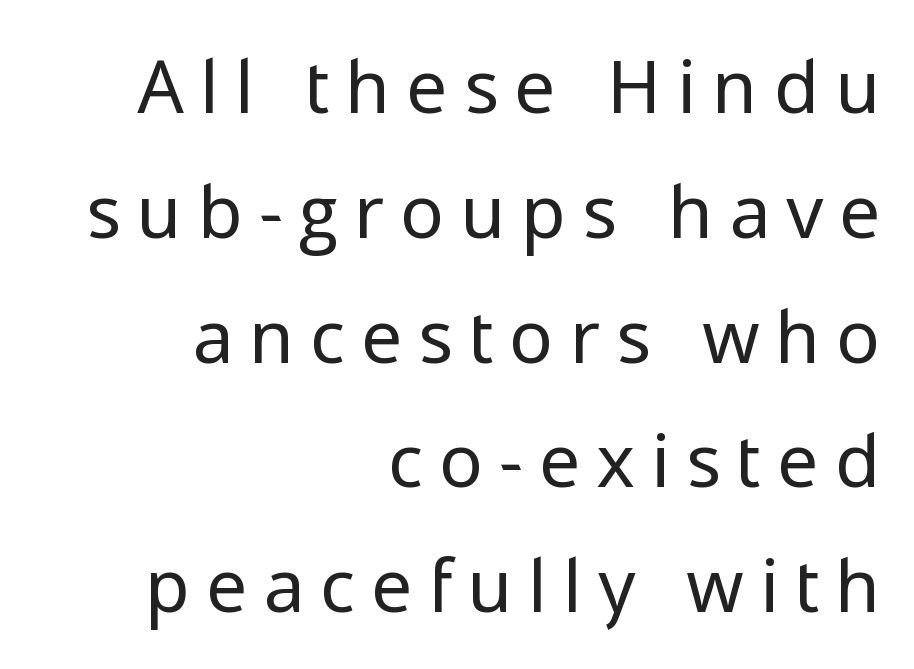
Q: Is the text bold? A: No.
Q: Is the text italic (slanted)? A: No, it is upright.
Q: Is the typeface a serif or a sans-serif typeface? A: Sans-serif.
Q: Is the text underlined? A: No.
Q: How is the paragraph aligned? A: Right-aligned.
Q: Is the spacing between letters normal or unusually wide? A: Unusually wide.
Q: Width (condensed, normal, or wide)? A: Normal.
Q: Stroke contrast? A: Low.
Q: x-height? A: Medium.
Q: Monospaced? A: No.
